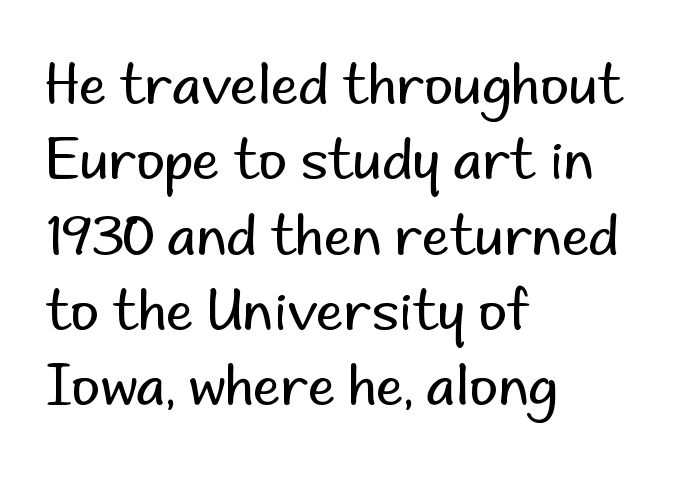
{"serif": "no", "italic": "no", "bold": "no", "weight": "regular", "width": "normal", "stroke_contrast": "low", "x_height": "small", "monospaced": "no", "underline": "no", "align": "left", "line_spacing": "normal", "line_spacing_ratio": 1.37, "letter_spacing": "normal", "letter_spacing_em": 0.0, "glyph_px": 55}
